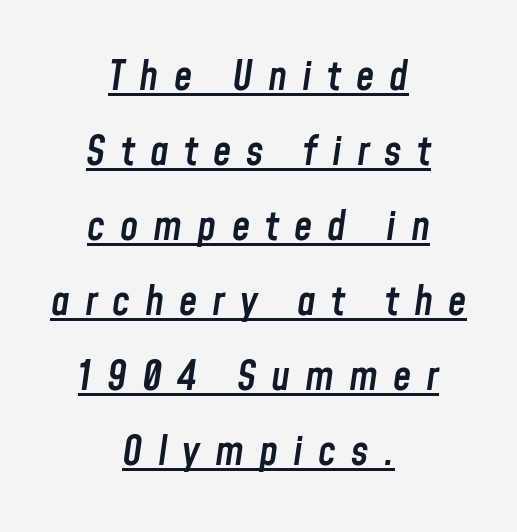
The image shows 41 px semibold, condensed type, italic (leaning right); set centered, line spacing 1.83x, unusually wide letter spacing (+0.37 em), underlined; low stroke contrast and a medium x-height.
